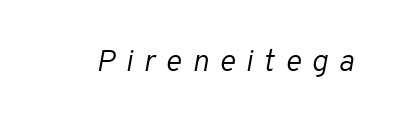
The image shows 31 px light type, italic (leaning right); set unusually wide letter spacing (+0.34 em), not underlined; low stroke contrast and a medium x-height.
